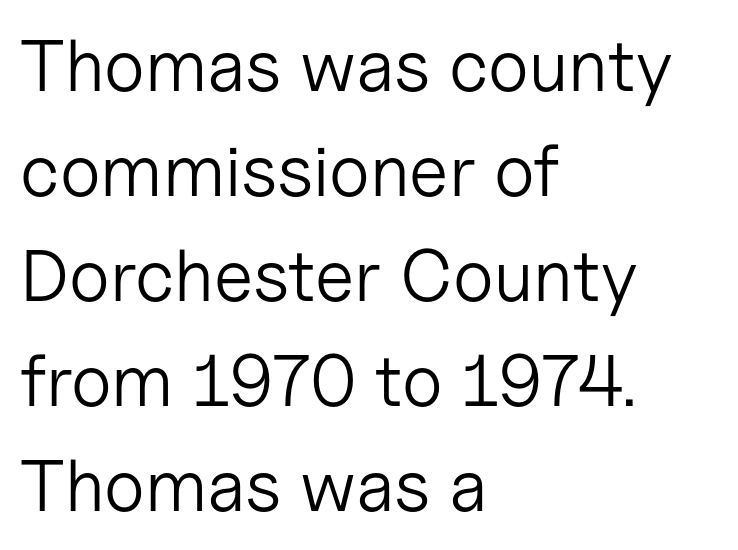
{"serif": "no", "italic": "no", "bold": "no", "weight": "light", "width": "normal", "stroke_contrast": "low", "x_height": "medium", "monospaced": "no", "underline": "no", "align": "left", "line_spacing": "normal", "line_spacing_ratio": 1.44, "letter_spacing": "normal", "letter_spacing_em": 0.0, "glyph_px": 73}
